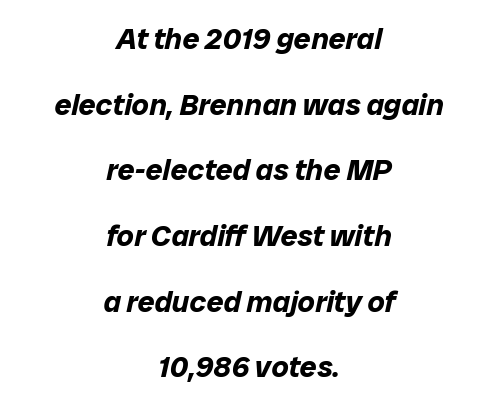
Q: Is the text bold? A: Yes.
Q: Is the text italic (slanted)? A: Yes, it leans right by about 12 degrees.
Q: Is the text underlined? A: No.
Q: How is the paragraph aligned? A: Centered.
Q: Is the spacing between letters normal or unusually wide? A: Normal.
Q: Is the spacing between lines tight, normal or loose? A: Loose.
Q: Width (condensed, normal, or wide)? A: Normal.
Q: Stroke contrast? A: Low.
Q: x-height? A: Medium.
Q: Monospaced? A: No.
